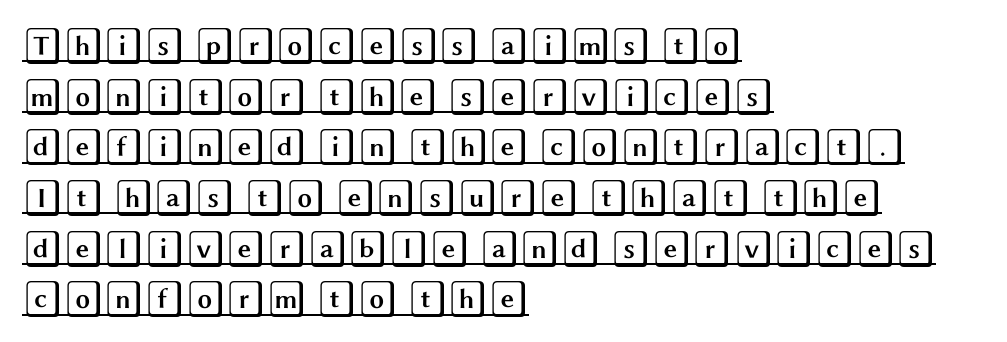
Left-aligned paragraph, ragged on the right. Line spacing here is normal. You can see a thin bar hugging the bottom of the glyphs. Unlike italic type, these characters show no tilt at all.
